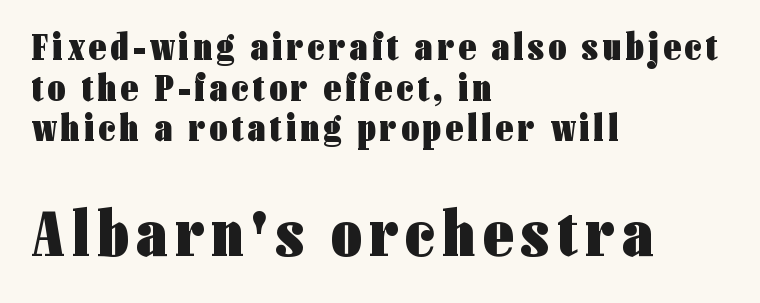
Q: Is the text bold? A: Yes.
Q: Is the text italic (slanted)? A: No, it is upright.
Q: Is the typeface a serif or a sans-serif typeface? A: Sans-serif.
Q: Is the text underlined? A: No.
Q: How is the paragraph aligned? A: Left-aligned.
Q: Is the spacing between lines tight, normal or loose? A: Tight.
Q: Which block of text is set in a larger size, the first (top) or the second (bottom)? A: The second (bottom) one.
Q: Width (condensed, normal, or wide)? A: Condensed.
Q: Stroke contrast? A: Low.
Q: x-height? A: Medium.
Q: Monospaced? A: No.
